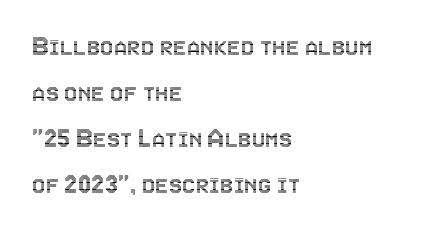
Q: Is the text italic (slanted)? A: No, it is upright.
Q: Is the text underlined? A: No.
Q: How is the paragraph aligned? A: Left-aligned.
Q: Is the spacing between letters normal or unusually wide? A: Normal.
Q: Is the spacing between lines tight, normal or loose? A: Normal.
Q: Width (condensed, normal, or wide)? A: Condensed.
Q: x-height? A: Large.
Q: Monospaced? A: No.
